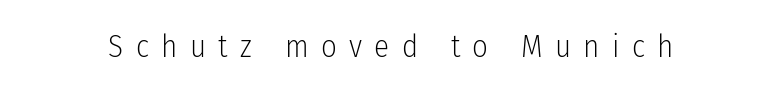
Proportional: the letters do not fall into vertical columns. What kind of face is this? One without serifs — a sans. Decoration check: the copy has no underline. The line texture is sparse and dotted thanks to wide tracking. You can tell it's not italic because the verticals are truly vertical.
